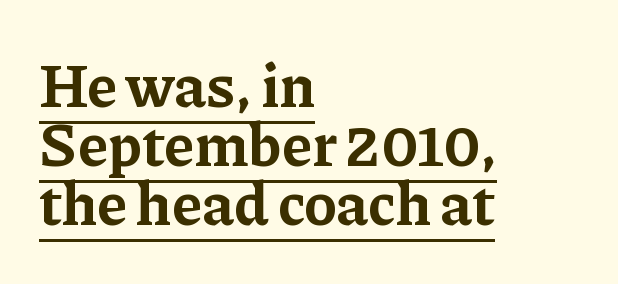
Bold? Absolutely — the strokes are thick and heavy. How are the letters spaced? Ordinarily, with no added tracking. Quick note: interline space is minimal. Think of a printed novel: that variable character pitch is what you see here. The face used here appears with an underline applied.
